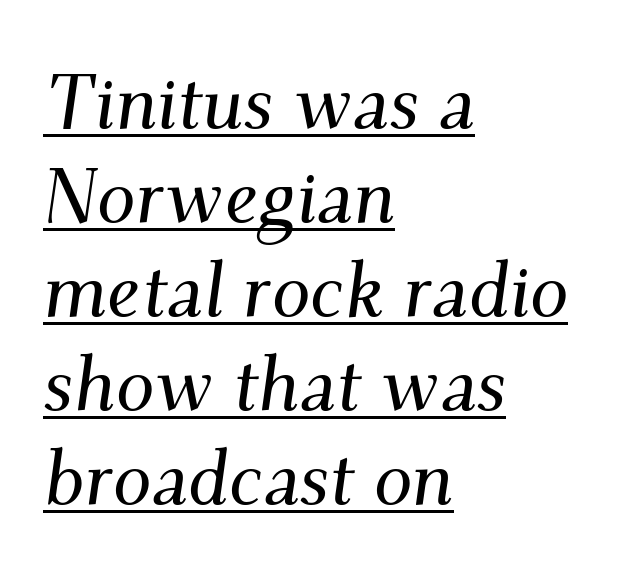
{"serif": "yes", "italic": "yes", "lean": "right", "slant_degrees": 9, "width": "normal", "stroke_contrast": "medium", "x_height": "small", "monospaced": "no", "underline": "yes", "align": "left", "line_spacing_ratio": 1.22, "letter_spacing": "normal", "letter_spacing_em": 0.0, "glyph_px": 77}
